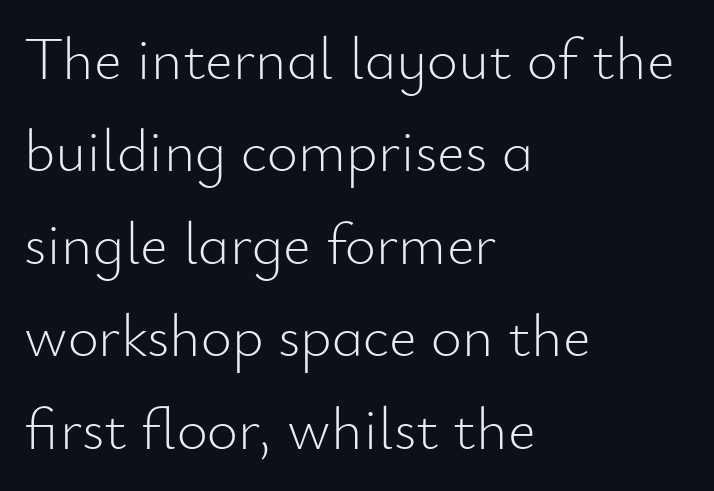
{"serif": "no", "italic": "no", "bold": "no", "weight": "light", "width": "normal", "stroke_contrast": "low", "x_height": "small", "monospaced": "no", "underline": "no", "align": "left", "line_spacing": "normal", "line_spacing_ratio": 1.54, "letter_spacing": "normal", "letter_spacing_em": 0.0, "glyph_px": 60}
